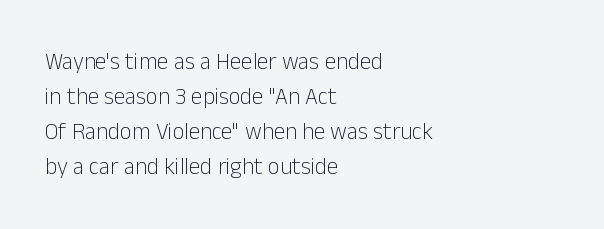
{"italic": "no", "bold": "no", "underline": "no", "align": "left", "line_spacing": "normal", "line_spacing_ratio": 1.52, "letter_spacing": "normal", "letter_spacing_em": 0.0, "glyph_px": 23}
